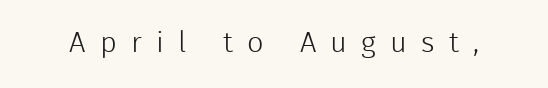
The zone under the glyphs is completely vacant. Each letter keeps its own natural width here, so spacing adapts to shape. The letterforms sit at book weight or below. The lettering stays uniformly vertical, giving the passage a roman look. Here the glyphs are tracked loosely, breaking word shapes into spaced letters. Unlike a traditional serif, this face leaves its strokes unadorned.
